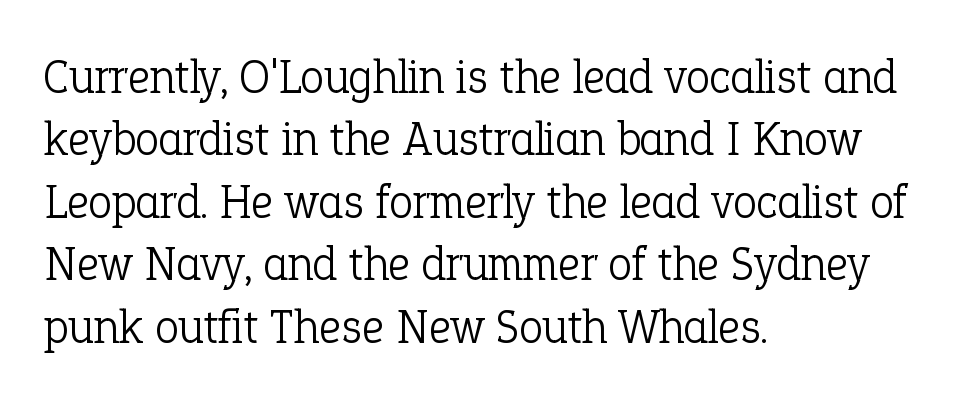
Is the stroke heavy? The answer is a plain regular-or-lighter. In terms of letterform style, serifs are clearly present. Descenders are the only things crossing below the line. Ascenders rise straight up at ninety degrees.
